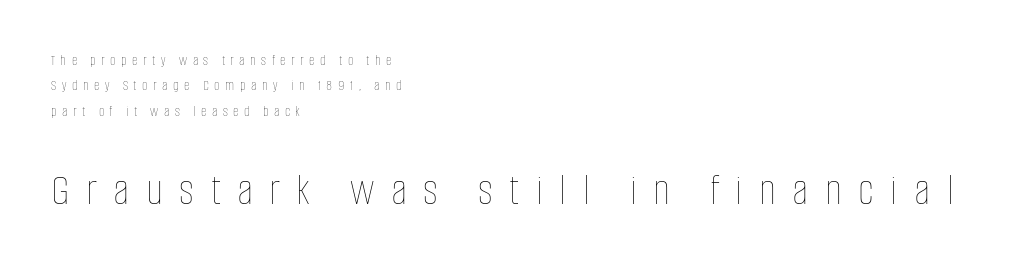
Q: Is the text bold? A: No.
Q: Is the text italic (slanted)? A: No, it is upright.
Q: Is the text underlined? A: No.
Q: How is the paragraph aligned? A: Left-aligned.
Q: Is the spacing between letters normal or unusually wide? A: Unusually wide.
Q: Is the spacing between lines tight, normal or loose? A: Normal.
Q: Which block of text is set in a larger size, the first (top) or the second (bottom)? A: The second (bottom) one.
Q: Width (condensed, normal, or wide)? A: Condensed.
Q: Stroke contrast? A: Low.
Q: x-height? A: Large.
Q: Monospaced? A: No.
